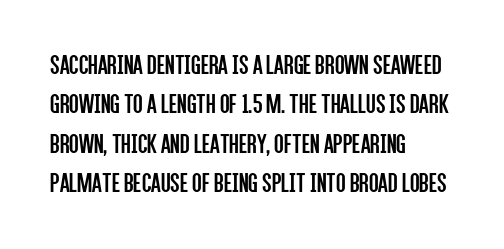
Q: Is the text bold? A: No.
Q: Is the text italic (slanted)? A: No, it is upright.
Q: Is the typeface a serif or a sans-serif typeface? A: Sans-serif.
Q: Is the text underlined? A: No.
Q: How is the paragraph aligned? A: Left-aligned.
Q: Is the spacing between letters normal or unusually wide? A: Normal.
Q: Is the spacing between lines tight, normal or loose? A: Normal.
Q: Width (condensed, normal, or wide)? A: Condensed.
Q: Stroke contrast? A: Low.
Q: x-height? A: Large.
Q: Monospaced? A: No.
